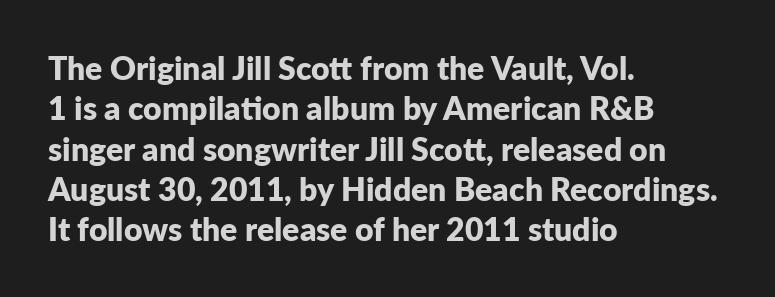
{"serif": "no", "italic": "no", "bold": "yes", "weight": "bold", "width": "normal", "stroke_contrast": "low", "x_height": "medium", "monospaced": "no", "underline": "no", "align": "left", "line_spacing": "normal", "line_spacing_ratio": 1.26, "letter_spacing": "normal", "letter_spacing_em": 0.0, "glyph_px": 32}
